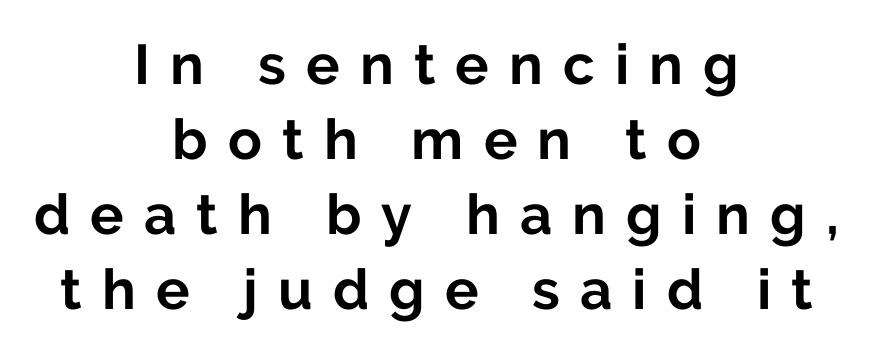
The passage is arranged like a title page — every line centered. The space directly below the letters is spotless. This sample has the flowing, uneven cadence of proportional lettering. Every character sits straight up, as roman type does.
